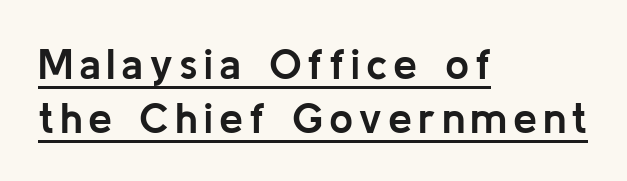
Q: Is the text bold? A: Yes.
Q: Is the text italic (slanted)? A: No, it is upright.
Q: Is the typeface a serif or a sans-serif typeface? A: Sans-serif.
Q: Is the text underlined? A: Yes.
Q: How is the paragraph aligned? A: Left-aligned.
Q: Is the spacing between lines tight, normal or loose? A: Normal.
Q: Width (condensed, normal, or wide)? A: Normal.
Q: Stroke contrast? A: Low.
Q: x-height? A: Medium.
Q: Monospaced? A: No.
